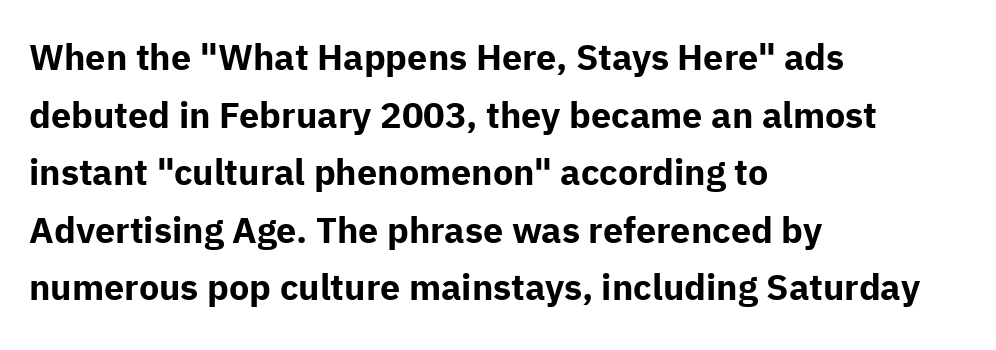
{"serif": "no", "italic": "no", "bold": "yes", "weight": "bold", "width": "normal", "stroke_contrast": "low", "x_height": "medium", "monospaced": "no", "underline": "no", "align": "left", "line_spacing": "normal", "line_spacing_ratio": 1.6, "letter_spacing": "normal", "letter_spacing_em": 0.0, "glyph_px": 36}
